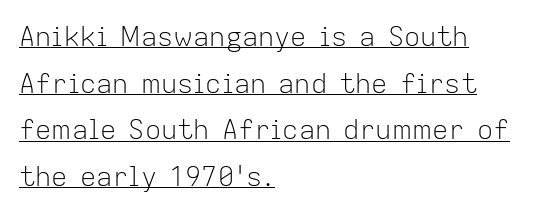
Caption: multi-line text, flush left, ragged right. This sample uses plain, unmodified letter spacing. Italic: no, the glyphs are upright roman. Does a line run under the words? Yes, clearly. Heaviness? Minimal to ordinary, like unemphasized prose.
